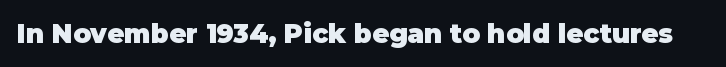
The image shows 26 px bold type, upright; set normal letter spacing, not underlined.
